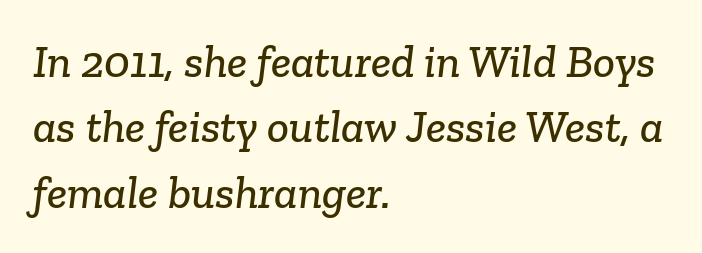
Q: Is the typeface a serif or a sans-serif typeface? A: Serif.
Q: Is the text underlined? A: No.
Q: How is the paragraph aligned? A: Left-aligned.
Q: Is the spacing between letters normal or unusually wide? A: Normal.
Q: Is the spacing between lines tight, normal or loose? A: Normal.
Q: Width (condensed, normal, or wide)? A: Normal.
Q: Stroke contrast? A: Low.
Q: x-height? A: Medium.
Q: Monospaced? A: No.
